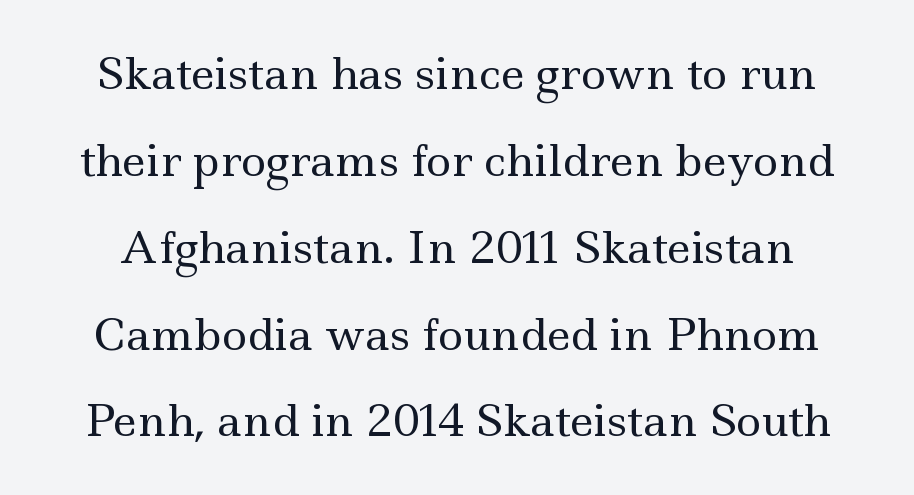
Q: Is the text bold? A: No.
Q: Is the text italic (slanted)? A: No, it is upright.
Q: Is the typeface a serif or a sans-serif typeface? A: Serif.
Q: Is the text underlined? A: No.
Q: Is the spacing between letters normal or unusually wide? A: Normal.
Q: Is the spacing between lines tight, normal or loose? A: Loose.
Q: Width (condensed, normal, or wide)? A: Wide.
Q: x-height? A: Small.
Q: Monospaced? A: No.
